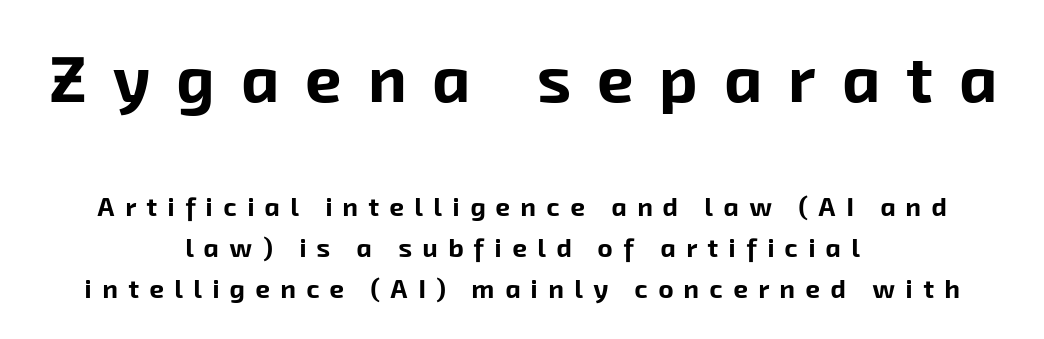
{"serif": "no", "bold": "yes", "weight": "bold", "width": "normal", "stroke_contrast": "low", "x_height": "medium", "monospaced": "no", "underline": "no", "align": "center", "line_spacing": "normal", "line_spacing_ratio": 1.56, "letter_spacing": "wide", "letter_spacing_em": 0.4, "larger_block": "first", "size_ratio": 2.5, "glyph_px": 65}
